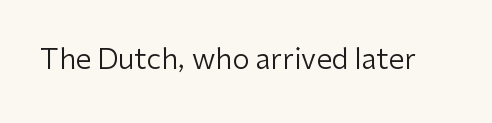
The image shows 28 px regular-weight sans-serif type, upright; set normal letter spacing, not underlined; low stroke contrast and a medium x-height.
